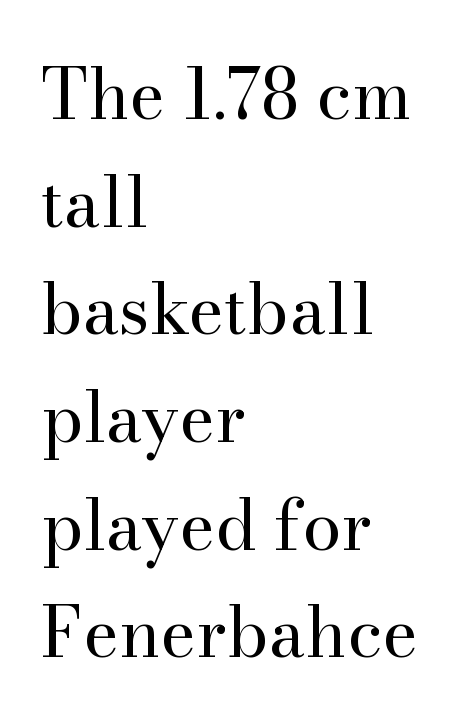
The image shows 69 px regular-weight serif type, upright; set left-aligned, normal line spacing (1.56x), normal letter spacing, not underlined; high stroke contrast and a small x-height.
